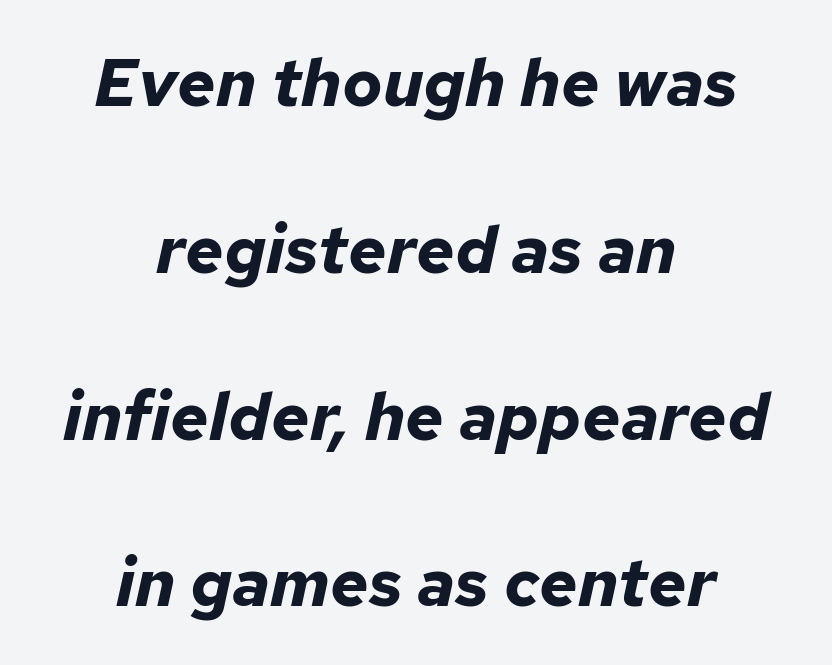
The image shows 67 px bold type, italic (leaning right); set centered, loose line spacing (2.49x), normal letter spacing, not underlined; low stroke contrast and a medium x-height.
